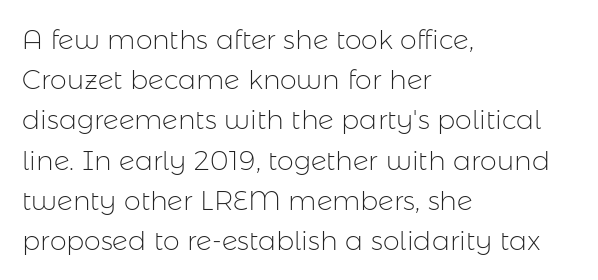
The paragraph shown leans on its left margin. Has an underline been added? It has not. The font's upright variant was chosen for this text. The cut favours lightness, reaching ordinary text weight at its darkest.
